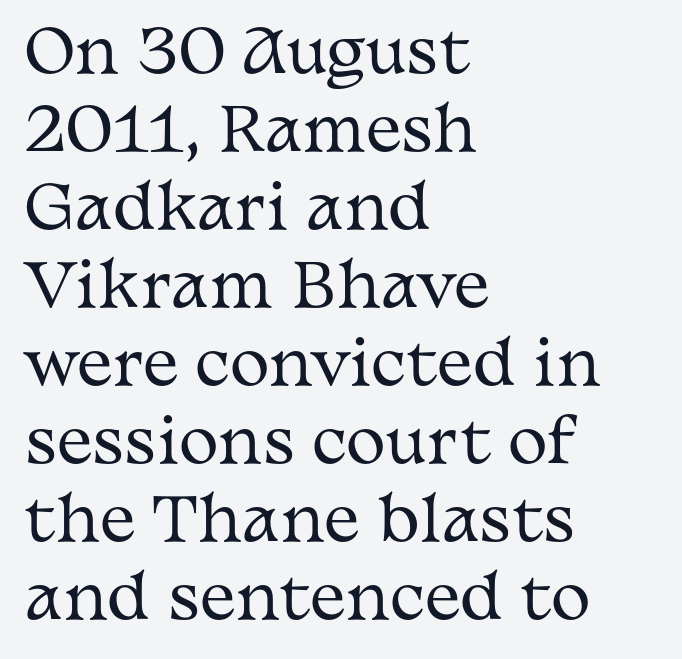
The image shows 60 px regular-weight, wide serif type, upright; set left-aligned, normal line spacing (1.3x), normal letter spacing, not underlined; medium stroke contrast and a medium x-height.
